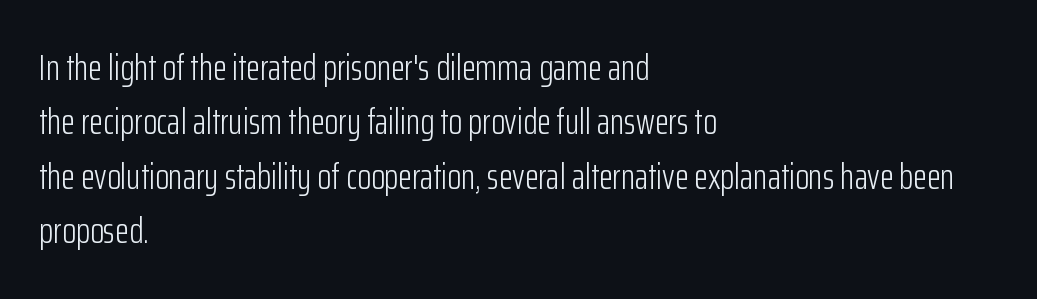
{"serif": "no", "italic": "no", "bold": "no", "weight": "light", "width": "condensed", "stroke_contrast": "low", "x_height": "medium", "monospaced": "no", "underline": "no", "align": "left", "line_spacing": "normal", "line_spacing_ratio": 1.51, "letter_spacing": "normal", "letter_spacing_em": 0.0, "glyph_px": 36}
